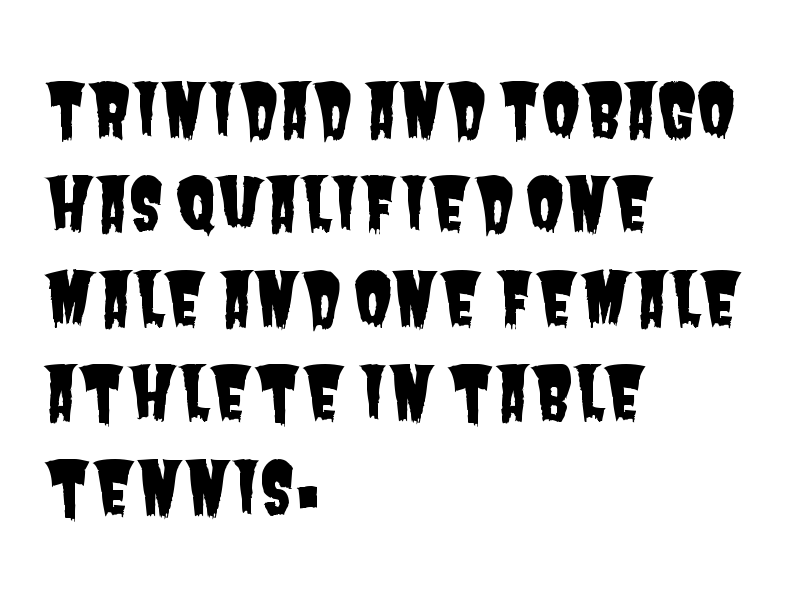
The image shows 71 px condensed sans-serif type; set left-aligned, normal line spacing (1.33x), normal letter spacing, not underlined; low stroke contrast and a large x-height.
